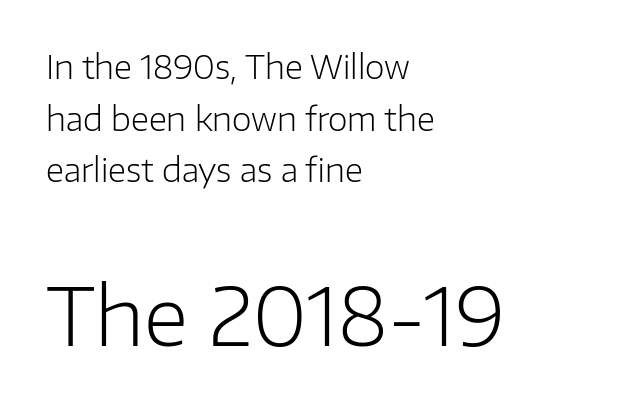
Q: Is the text bold? A: No.
Q: Is the text italic (slanted)? A: No, it is upright.
Q: Is the typeface a serif or a sans-serif typeface? A: Sans-serif.
Q: Is the text underlined? A: No.
Q: How is the paragraph aligned? A: Left-aligned.
Q: Is the spacing between letters normal or unusually wide? A: Normal.
Q: Is the spacing between lines tight, normal or loose? A: Normal.
Q: Which block of text is set in a larger size, the first (top) or the second (bottom)? A: The second (bottom) one.
Q: Width (condensed, normal, or wide)? A: Normal.
Q: Stroke contrast? A: Low.
Q: x-height? A: Medium.
Q: Monospaced? A: No.
